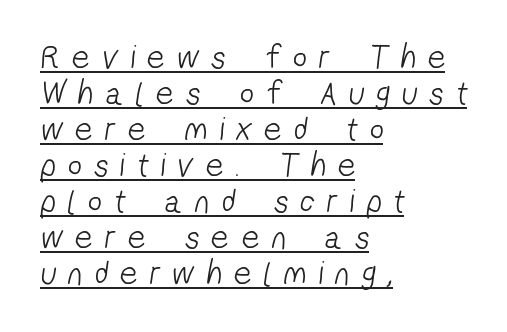
This rendering features underlined lettering. The ragged edge is on the right, which tells us the setting is flush left. The designer dialed line spacing down below the default. Look at the tracking — it's clearly loosened, letters drifting apart. Here the designer chose a conventional face with non-uniform glyph widths. Does the type have serifs? No, each stem ends abruptly.
